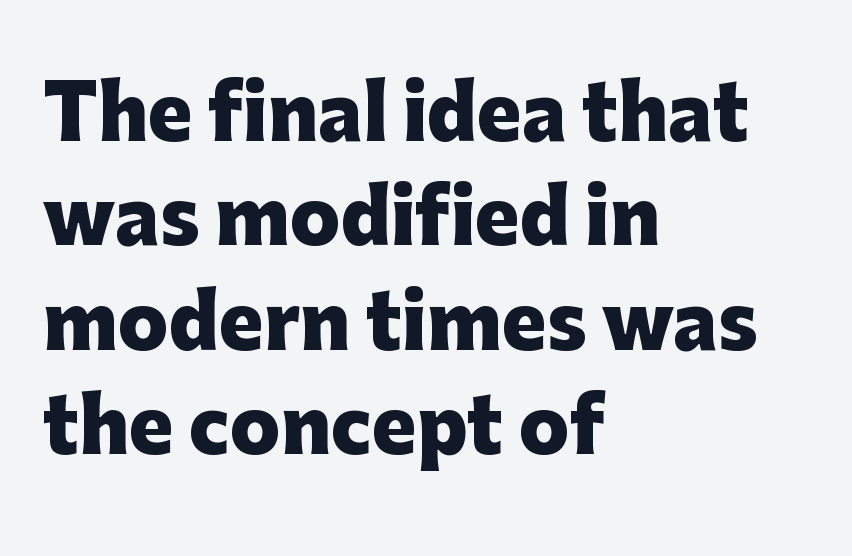
Beneath every word, the page is bare. Letterform terminals end flat and unadorned throughout the passage. In terms of weight, the rendering is a true, heavy bold. A typesetter would call this proportional, since set widths differ per character. The type sits square on the baseline with zero lean.
